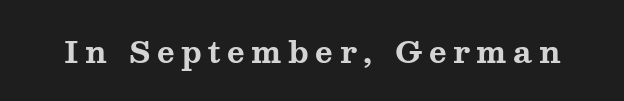
{"serif": "yes", "italic": "no", "bold": "yes", "weight": "bold", "width": "wide", "stroke_contrast": "medium", "x_height": "medium", "monospaced": "no", "underline": "no", "letter_spacing": "wide", "letter_spacing_em": 0.22, "glyph_px": 30}
